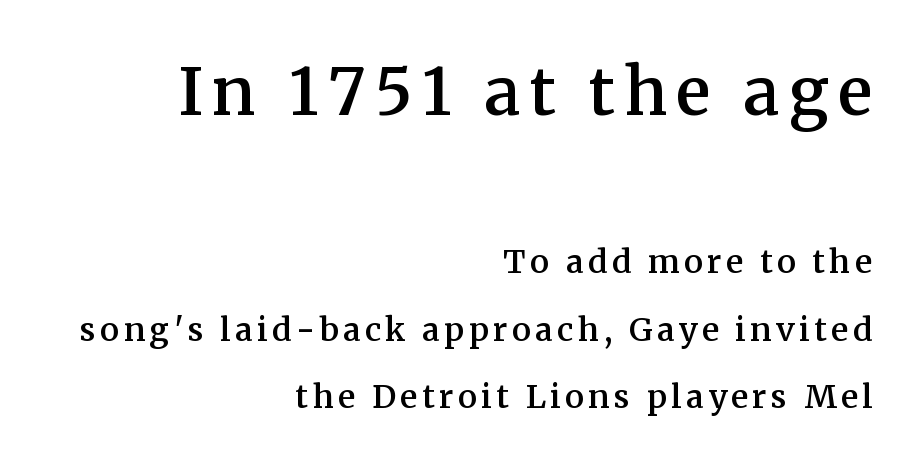
Q: Is the text bold? A: Semi-bold.
Q: Is the text italic (slanted)? A: No, it is upright.
Q: Is the typeface a serif or a sans-serif typeface? A: Serif.
Q: Is the text underlined? A: No.
Q: How is the paragraph aligned? A: Right-aligned.
Q: Is the spacing between lines tight, normal or loose? A: Loose.
Q: Which block of text is set in a larger size, the first (top) or the second (bottom)? A: The first (top) one.
Q: Width (condensed, normal, or wide)? A: Normal.
Q: Stroke contrast? A: Medium.
Q: x-height? A: Medium.
Q: Monospaced? A: No.
